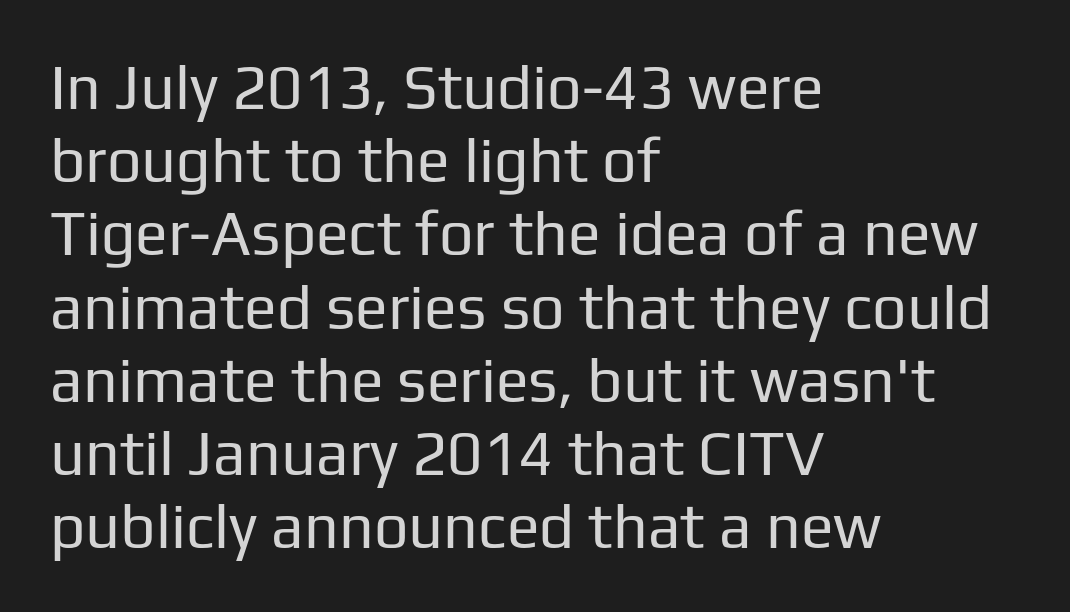
The image shows 61 px regular-weight sans-serif type, upright; set left-aligned, line spacing 1.2x, normal letter spacing, not underlined; low stroke contrast and a medium x-height.
